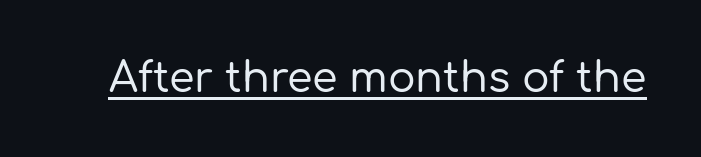
{"serif": "no", "italic": "no", "width": "normal", "stroke_contrast": "low", "x_height": "medium", "monospaced": "no", "underline": "yes", "letter_spacing": "normal", "letter_spacing_em": 0.0, "glyph_px": 41}
